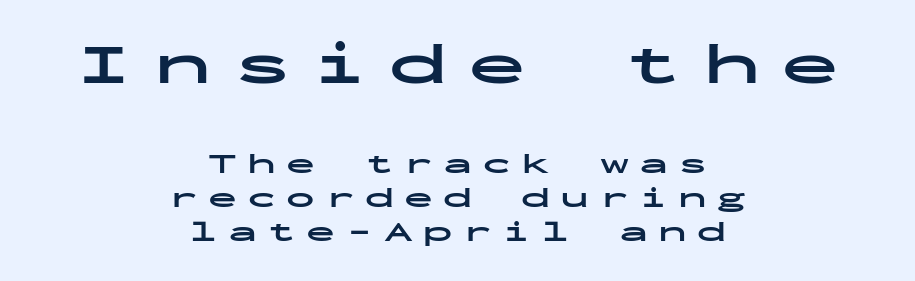
The image shows 58 px bold, wide sans-serif type, upright, monospaced; set centered, line spacing 1.18x, unusually wide letter spacing (+0.35 em), not underlined; the first (top) block is 2.0x larger; low stroke contrast and a medium x-height.
